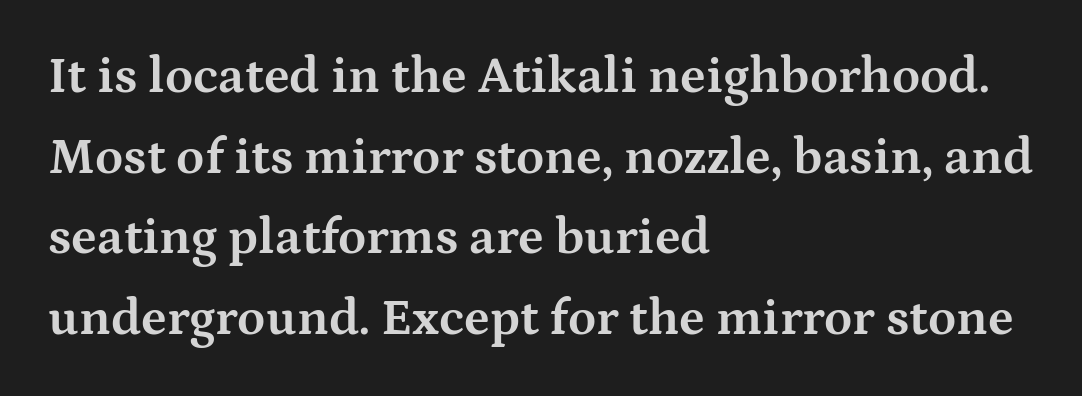
Q: Is the text bold? A: Yes.
Q: Is the text italic (slanted)? A: No, it is upright.
Q: Is the typeface a serif or a sans-serif typeface? A: Serif.
Q: Is the text underlined? A: No.
Q: How is the paragraph aligned? A: Left-aligned.
Q: Is the spacing between letters normal or unusually wide? A: Normal.
Q: Is the spacing between lines tight, normal or loose? A: Normal.
Q: Width (condensed, normal, or wide)? A: Wide.
Q: Stroke contrast? A: Medium.
Q: x-height? A: Medium.
Q: Monospaced? A: No.
